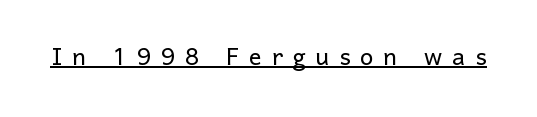
{"serif": "no", "italic": "no", "bold": "no", "weight": "light", "width": "normal", "stroke_contrast": "low", "x_height": "medium", "monospaced": "no", "underline": "yes", "letter_spacing": "wide", "letter_spacing_em": 0.31, "glyph_px": 32}
